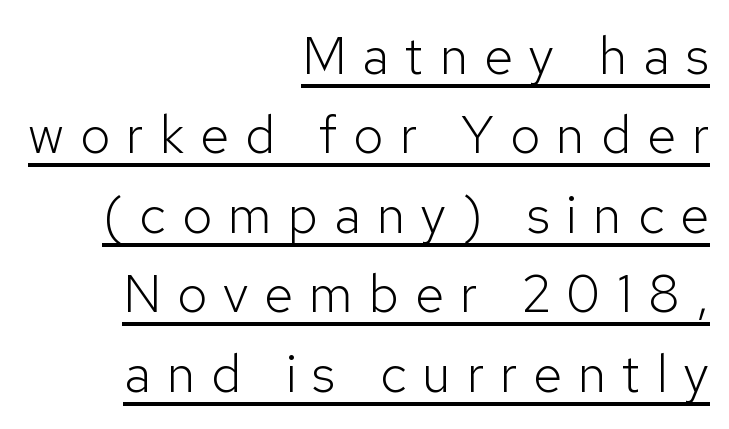
The designer went with a sans here, leaving each stem footless. Proportional: the letters do not fall into vertical columns. Tracking here is generous; glyphs stand well apart from one another. Successive baselines arrive at the customary interval. A roman cut, with each character standing at attention.
